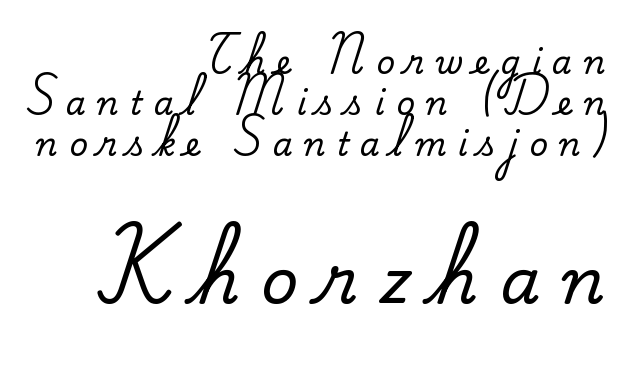
Q: Is the text italic (slanted)? A: Yes.
Q: Is the typeface a serif or a sans-serif typeface? A: Serif.
Q: Is the text underlined? A: No.
Q: How is the paragraph aligned? A: Right-aligned.
Q: Is the spacing between letters normal or unusually wide? A: Unusually wide.
Q: Is the spacing between lines tight, normal or loose? A: Normal.
Q: Which block of text is set in a larger size, the first (top) or the second (bottom)? A: The second (bottom) one.
Q: Width (condensed, normal, or wide)? A: Normal.
Q: Stroke contrast? A: Medium.
Q: x-height? A: Small.
Q: Monospaced? A: No.
